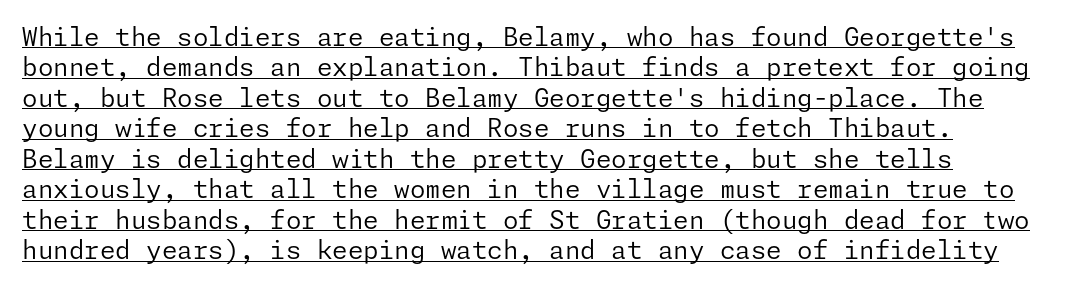
Q: Is the text bold? A: No.
Q: Is the text italic (slanted)? A: No, it is upright.
Q: Is the text underlined? A: Yes.
Q: Is the spacing between letters normal or unusually wide? A: Normal.
